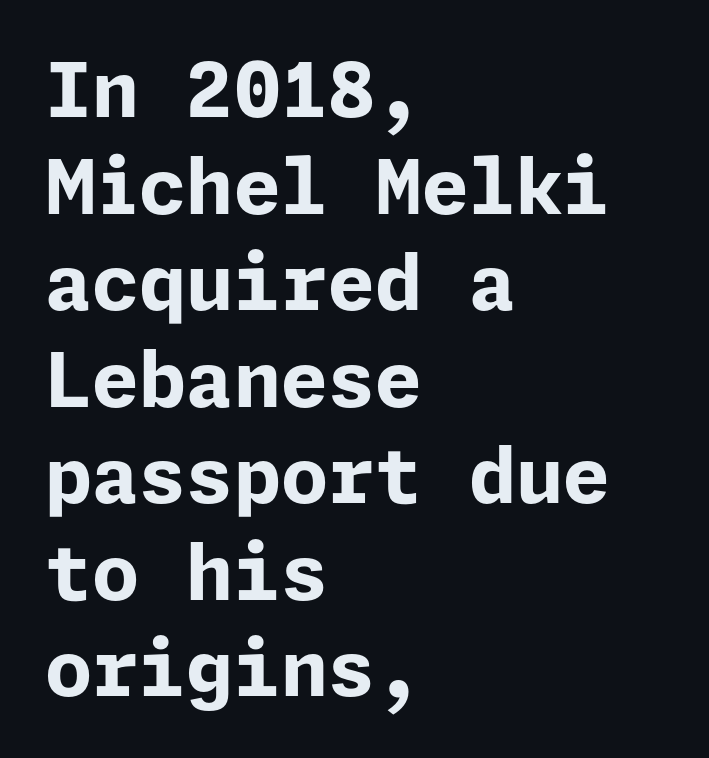
The image shows 76 px bold sans-serif type, upright; set left-aligned, normal line spacing (1.27x), normal letter spacing, not underlined; low stroke contrast and a medium x-height.
